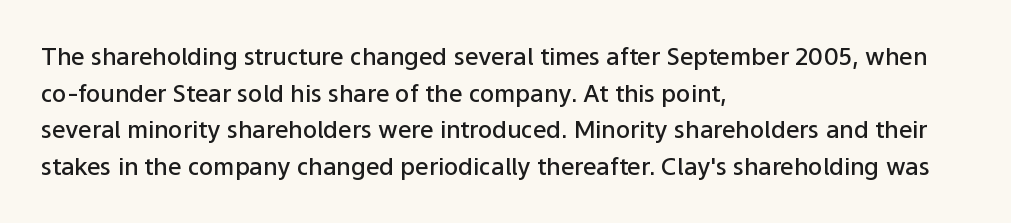
{"italic": "no", "bold": "semi", "underline": "no", "align": "left", "line_spacing": "normal", "line_spacing_ratio": 1.53, "letter_spacing": "normal", "letter_spacing_em": 0.0, "glyph_px": 24}
